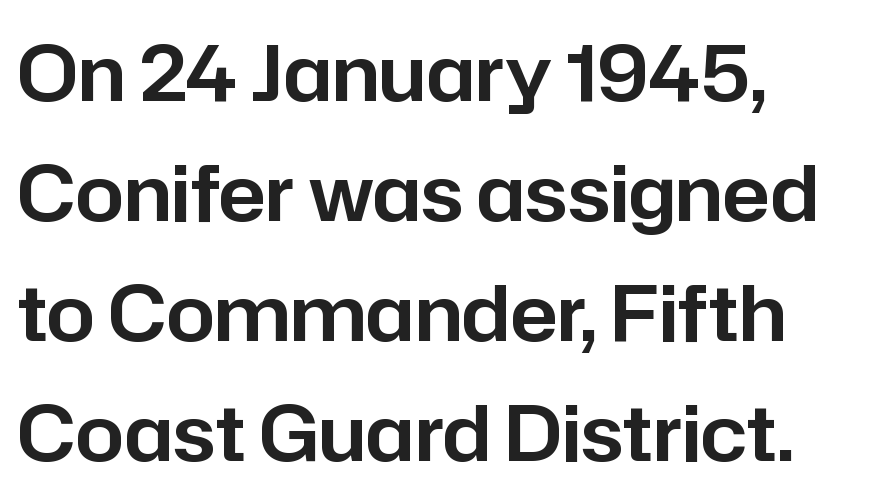
{"serif": "no", "italic": "no", "width": "normal", "stroke_contrast": "low", "x_height": "medium", "monospaced": "no", "underline": "no", "align": "left", "line_spacing": "normal", "line_spacing_ratio": 1.56, "letter_spacing": "normal", "letter_spacing_em": 0.0, "glyph_px": 77}
